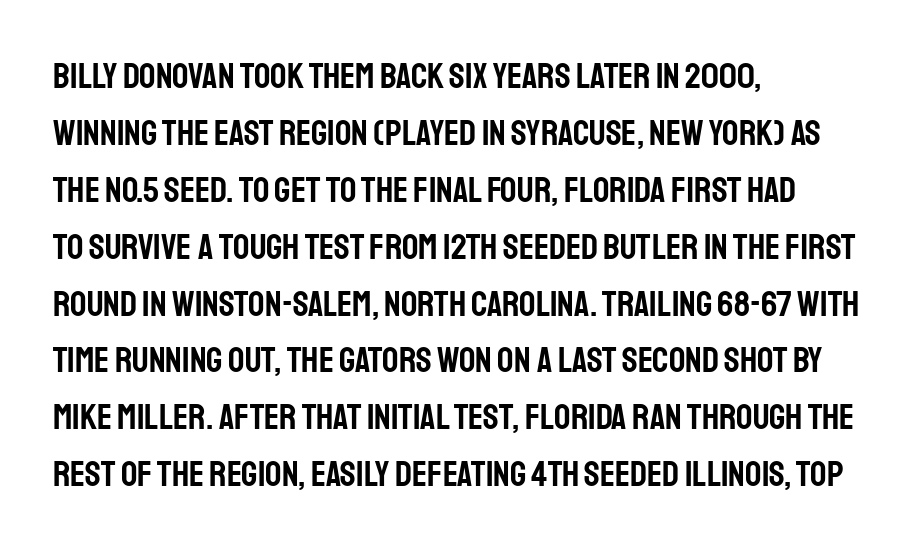
{"serif": "no", "italic": "no", "width": "condensed", "stroke_contrast": "low", "x_height": "large", "monospaced": "no", "underline": "no", "align": "left", "line_spacing": "normal", "line_spacing_ratio": 1.58, "letter_spacing": "normal", "letter_spacing_em": 0.0, "glyph_px": 36}
